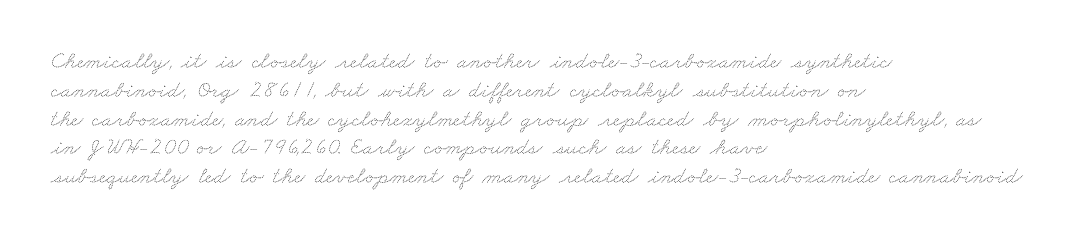
Caption: standard tracking, unaltered. Honestly, there is no underline to notice here at all. Where is the straight margin? On the left. The font is comparable to plain body text, perhaps lighter.
